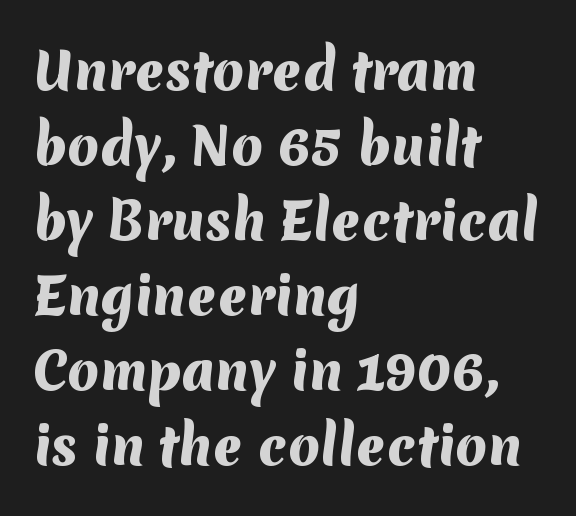
Q: Is the text bold? A: Yes.
Q: Is the typeface a serif or a sans-serif typeface? A: Sans-serif.
Q: Is the text underlined? A: No.
Q: How is the paragraph aligned? A: Left-aligned.
Q: Is the spacing between letters normal or unusually wide? A: Normal.
Q: Is the spacing between lines tight, normal or loose? A: Normal.
Q: Width (condensed, normal, or wide)? A: Normal.
Q: Stroke contrast? A: Medium.
Q: x-height? A: Medium.
Q: Monospaced? A: No.
